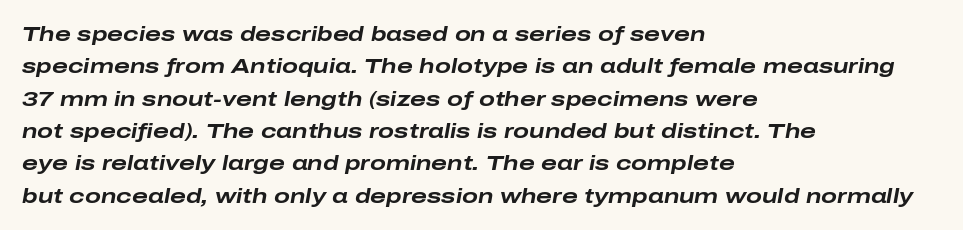
Does the copy run flush right? No — it runs flush left. In terms of weight, the rendering is a true, heavy bold. Posture: slanted. In terms of leading, this rendering sits right in the middle. A bare baseline throughout the passage.
